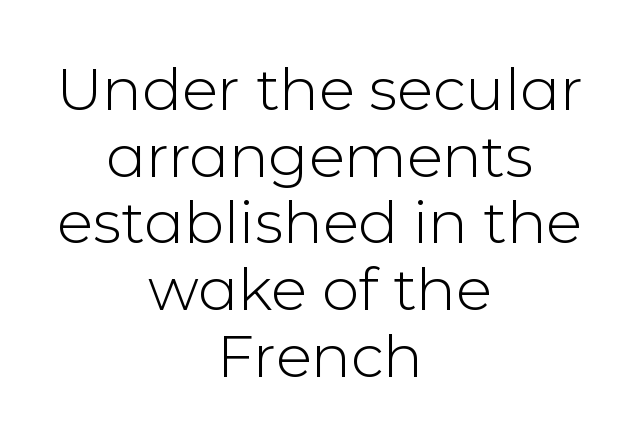
Spacing verdict: proportional, widths tailored to each character. The weight tops out at a normal text grade. Notice how descenders almost collide with the ascenders below — that's tight leading. If you folded the block vertically in half, each line would mirror itself in length. If you drew a line through each stem, it would be perfectly vertical. Nothing unusual about the tracking: characters are spaced as the font intends.
